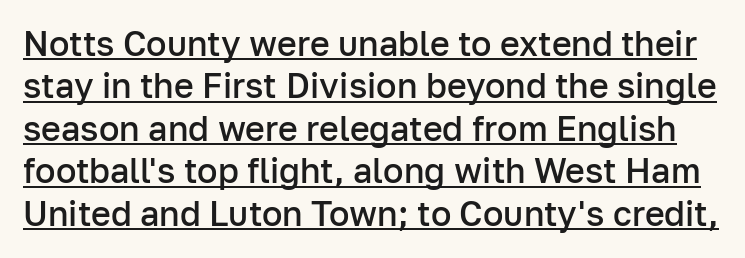
The image shows 34 px semibold sans-serif type, upright; set normal line spacing (1.25x), normal letter spacing, underlined; low stroke contrast and a medium x-height.
